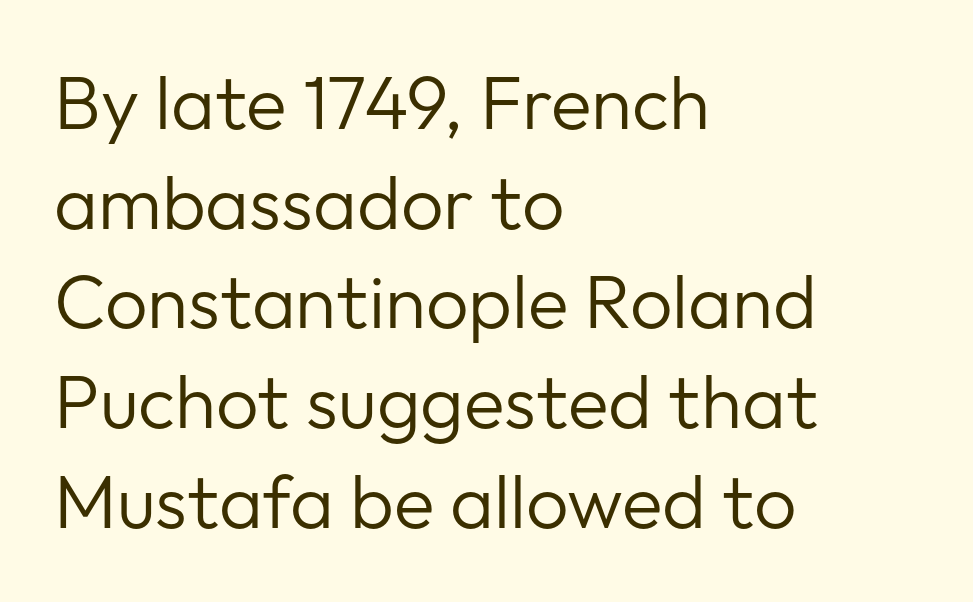
Proportional: the letters do not fall into vertical columns. Decoration check: the copy has no underline. Serif or sans? Sans — the stroke terminals are bare. The axis of the letterforms is exactly vertical. Bold? No — there's no thickening of the strokes.
